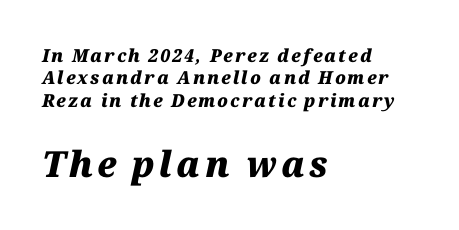
{"italic": "yes", "lean": "right", "slant_degrees": 12, "bold": "yes", "weight": "heavy", "width": "normal", "stroke_contrast": "medium", "x_height": "medium", "monospaced": "no", "underline": "no", "align": "left", "line_spacing_ratio": 1.24, "larger_block": "second", "size_ratio": 2.0, "glyph_px": 36}
